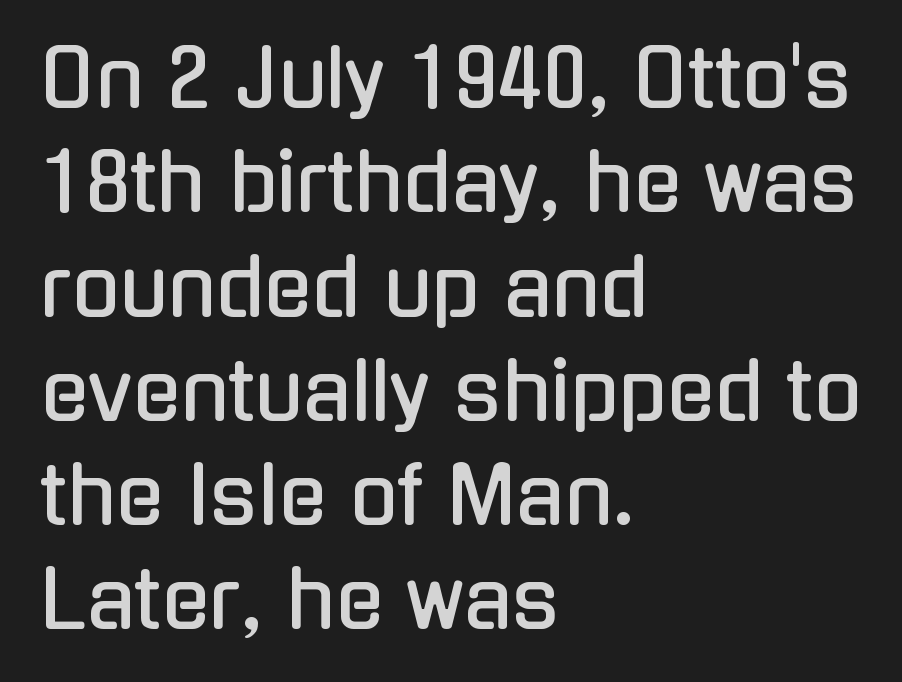
Quick note: underline off. The typeface chosen for these lines omits serifs. A typesetter would call this proportional, since set widths differ per character. All the whitespace from short lines collects on the right. Students, observe: this is what conventionally led text looks like. Spacing between characters is what you'd get straight out of the box.
